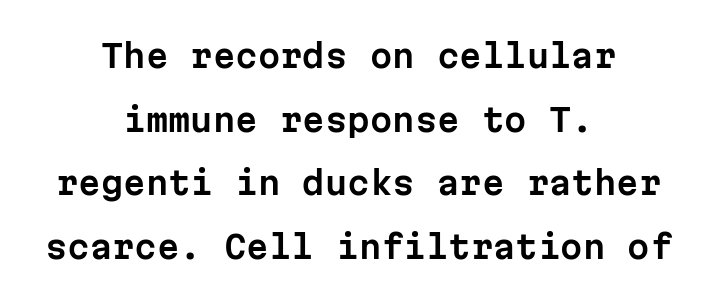
Q: Is the text italic (slanted)? A: No, it is upright.
Q: Is the typeface a serif or a sans-serif typeface? A: Sans-serif.
Q: Is the text underlined? A: No.
Q: How is the paragraph aligned? A: Centered.
Q: Is the spacing between letters normal or unusually wide? A: Normal.
Q: Is the spacing between lines tight, normal or loose? A: Loose.
Q: Width (condensed, normal, or wide)? A: Normal.
Q: Stroke contrast? A: Low.
Q: x-height? A: Medium.
Q: Monospaced? A: Yes.
